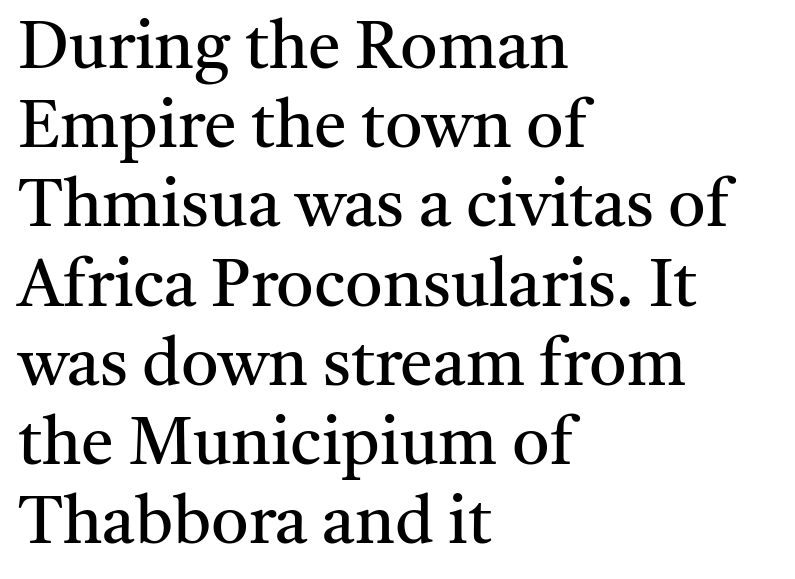
Ordinary non-slanted type is in use. The rendering anchors every line to the left-hand side. Plain, unruled lines of type. Spacing verdict: proportional, widths tailored to each character. The font is comparable to plain body text, perhaps lighter. Nothing unusual about the tracking: characters are spaced as the font intends.
